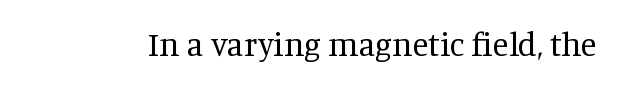
The image shows 33 px regular-weight serif type, upright; set normal letter spacing, not underlined; medium stroke contrast and a large x-height.
